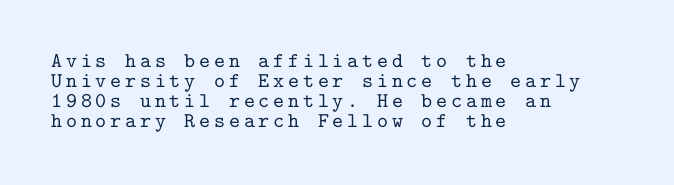
{"italic": "no", "underline": "no", "align": "left", "line_spacing": "tight", "line_spacing_ratio": 0.96, "glyph_px": 21}
